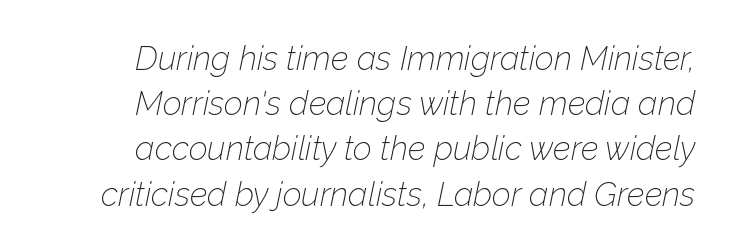
{"italic": "yes", "lean": "right", "slant_degrees": 12, "bold": "no", "weight": "thin", "width": "normal", "stroke_contrast": "low", "x_height": "medium", "monospaced": "no", "underline": "no", "line_spacing": "normal", "line_spacing_ratio": 1.37, "letter_spacing": "normal", "letter_spacing_em": 0.0, "glyph_px": 33}
